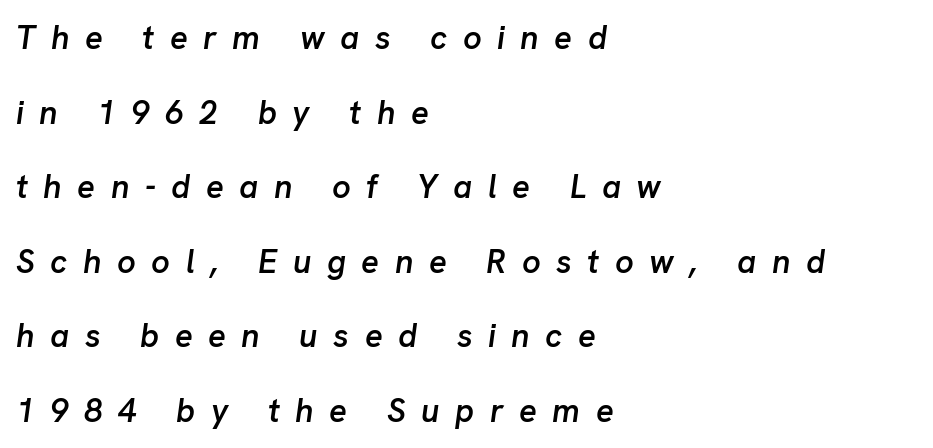
The paragraph shown leans on its left margin. The glyphs are unaccompanied by any horizontal stroke below them. The rendering inserts visible extra space after every character. Notice the strokes are somewhat thickened but not fully heavy: this is a semibold. Spacing verdict: proportional, widths tailored to each character.
